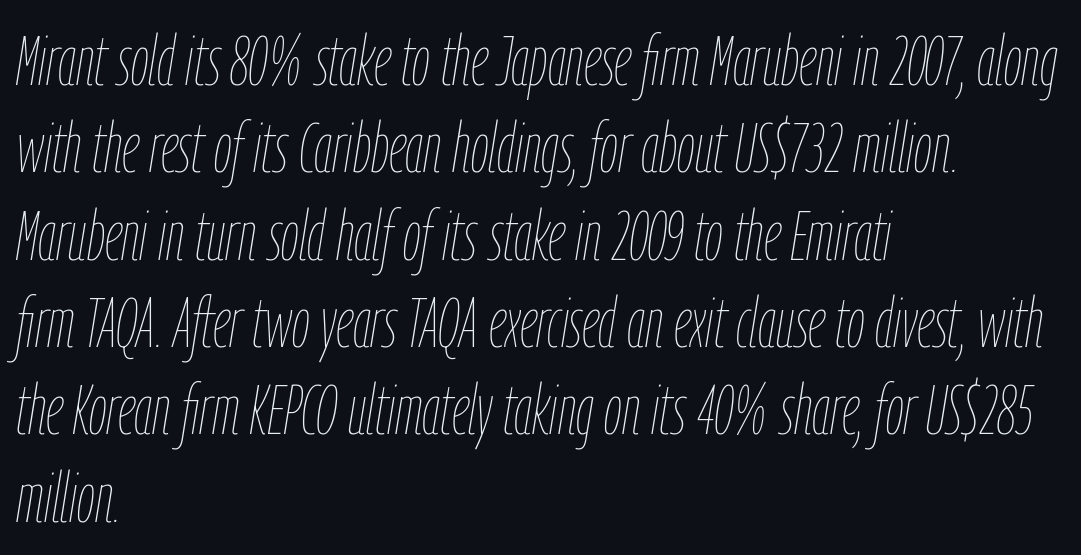
Clear beneath every line of the passage. Letters have the restrained weight of plain body copy at most. Students, note that the glyphs here touch the page at normal intervals. Emphasis-style slanted type is in use.
